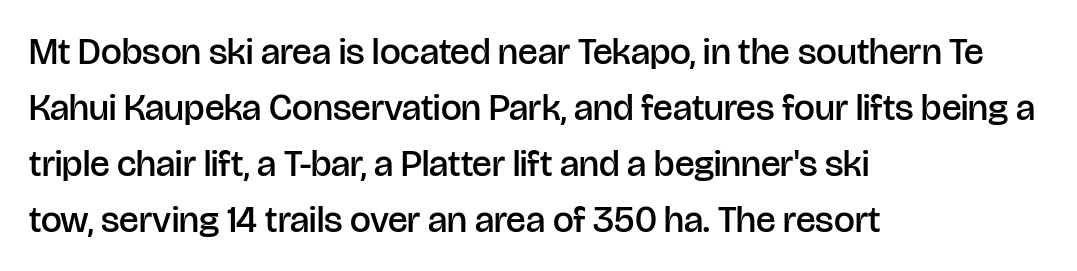
All the whitespace from short lines collects on the right. The typesetting leans somewhat heavy: a semibold. The characters display no serif detailing; their extremities are plain. Between one letter and the next there's only the usual sliver of space. Whoever set this chose a conventional vertical rhythm. Descender tails drop into unmarked territory.
